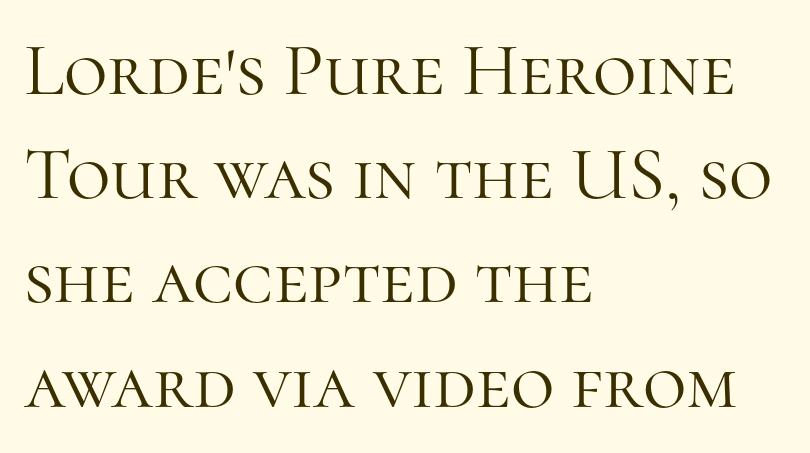
Q: Is the text bold? A: No.
Q: Is the text italic (slanted)? A: No, it is upright.
Q: Is the typeface a serif or a sans-serif typeface? A: Serif.
Q: Is the text underlined? A: No.
Q: How is the paragraph aligned? A: Left-aligned.
Q: Is the spacing between letters normal or unusually wide? A: Normal.
Q: Is the spacing between lines tight, normal or loose? A: Normal.
Q: Width (condensed, normal, or wide)? A: Normal.
Q: Stroke contrast? A: High.
Q: x-height? A: Medium.
Q: Monospaced? A: No.
